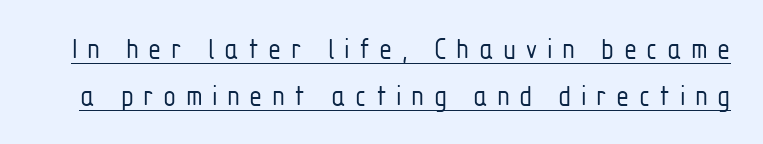
Looks like someone drew a line under every word here. The face used here is a sans, in the tradition of grotesques and geometrics. The letters stand upright; this is a roman face. The letters look calm and open, with moderate or lighter stems. Honestly, the letter spacing is so wide it's the main thing you notice. Is this a fixed-width face? No — the glyphs have proportional, varying widths.
